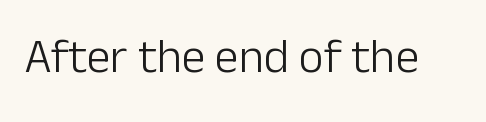
There is no visible air inserted between adjacent glyphs. The face used here is a sans, in the tradition of grotesques and geometrics. The letters advance in unequal steps, a hallmark of proportional type. Clear beneath every line of the passage.
